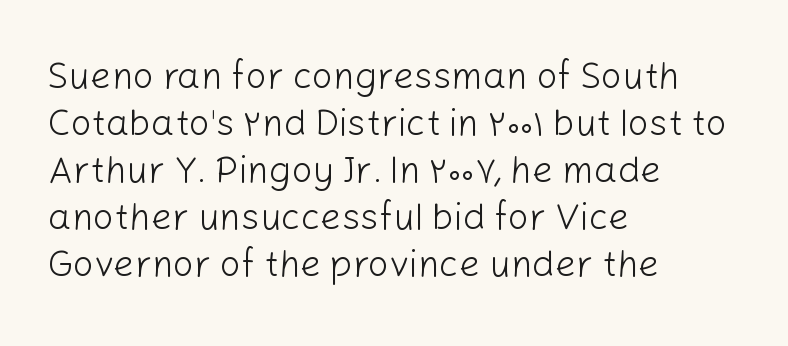
{"serif": "no", "italic": "no", "bold": "no", "weight": "light", "width": "normal", "stroke_contrast": "low", "x_height": "medium", "monospaced": "no", "underline": "no", "align": "left", "line_spacing": "normal", "line_spacing_ratio": 1.27, "letter_spacing": "normal", "letter_spacing_em": 0.0, "glyph_px": 37}
